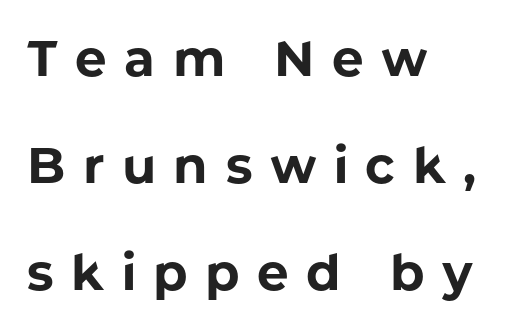
Spacing verdict: proportional, widths tailored to each character. Each row of text sits above clean, open space. The designer went with a sans here, leaving each stem footless. The ragged edge is on the right, which tells us the setting is flush left. Leading: increased. Heft: maximum for text — a bold.
